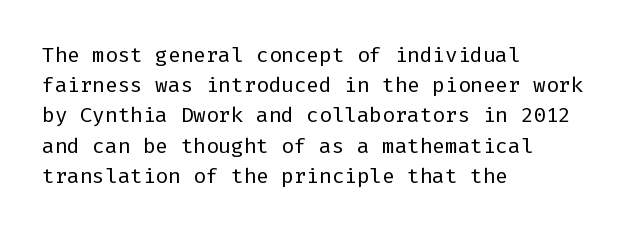
Regarding leading, the lines here are spaced in the standard way. Underline: absent. A classic flush-left, rag-right setting is used for this passage. Every character sits straight up, as roman type does.
